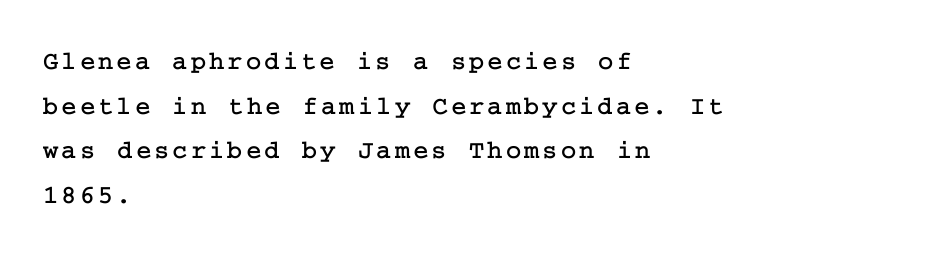
{"italic": "no", "underline": "no", "align": "left", "line_spacing_ratio": 1.72, "glyph_px": 26}
